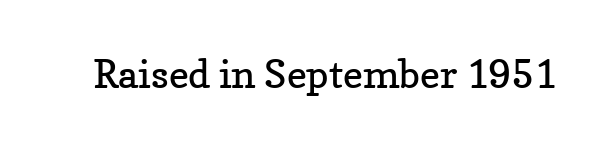
Q: Is the text bold? A: No.
Q: Is the text italic (slanted)? A: No, it is upright.
Q: Is the typeface a serif or a sans-serif typeface? A: Serif.
Q: Is the text underlined? A: No.
Q: Is the spacing between letters normal or unusually wide? A: Normal.
Q: Width (condensed, normal, or wide)? A: Normal.
Q: Stroke contrast? A: Low.
Q: x-height? A: Medium.
Q: Monospaced? A: No.
